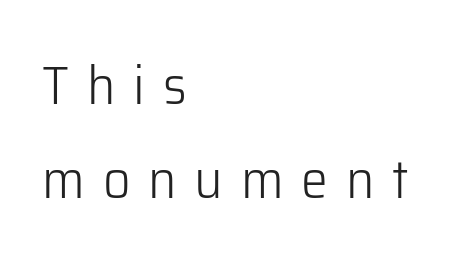
The image shows 54 px light sans-serif type, upright; set left-aligned, line spacing 1.74x, unusually wide letter spacing (+0.33 em), not underlined; low stroke contrast and a medium x-height.
